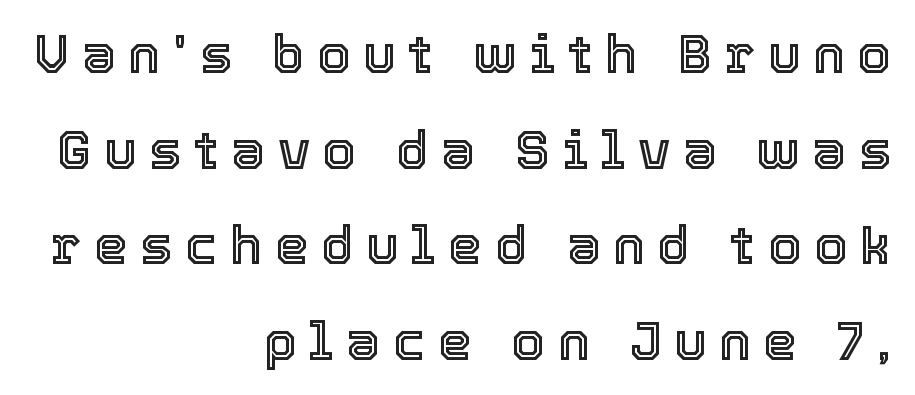
{"italic": "no", "width": "normal", "x_height": "medium", "monospaced": "no", "underline": "no", "align": "right", "line_spacing_ratio": 1.77, "letter_spacing": "wide", "letter_spacing_em": 0.23, "glyph_px": 54}
